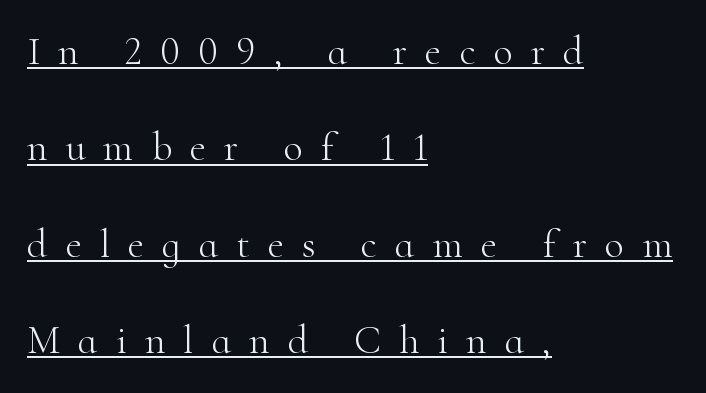
{"serif": "yes", "italic": "no", "bold": "no", "weight": "light", "width": "normal", "stroke_contrast": "high", "x_height": "small", "monospaced": "no", "underline": "yes", "align": "left", "line_spacing": "loose", "line_spacing_ratio": 2.41, "letter_spacing": "wide", "letter_spacing_em": 0.45, "glyph_px": 40}
